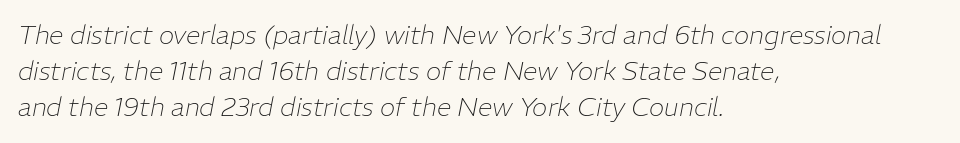
{"italic": "yes", "lean": "right", "slant_degrees": 11, "bold": "no", "underline": "no", "align": "left", "line_spacing": "normal", "line_spacing_ratio": 1.39, "letter_spacing": "normal", "letter_spacing_em": 0.0, "glyph_px": 26}
